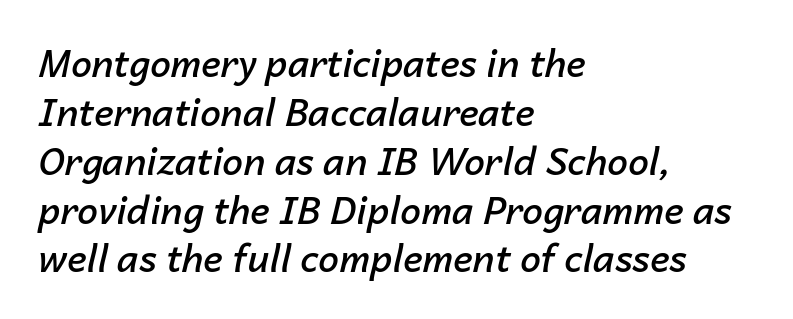
Q: Is the text bold? A: Semi-bold.
Q: Is the text italic (slanted)? A: Yes, it leans right by about 14 degrees.
Q: Is the text underlined? A: No.
Q: How is the paragraph aligned? A: Left-aligned.
Q: Is the spacing between letters normal or unusually wide? A: Normal.
Q: Is the spacing between lines tight, normal or loose? A: Normal.
Q: Width (condensed, normal, or wide)? A: Normal.
Q: Stroke contrast? A: Low.
Q: x-height? A: Medium.
Q: Monospaced? A: No.
